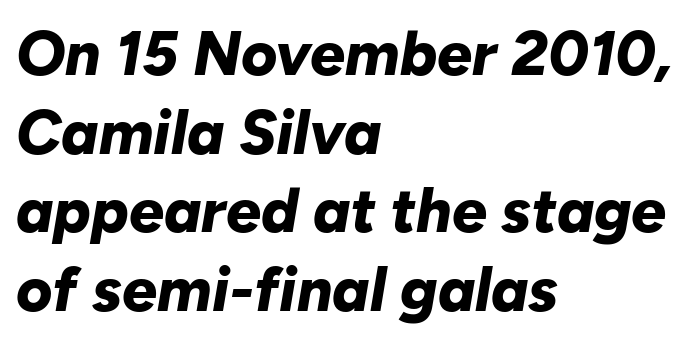
Q: Is the text bold? A: Yes.
Q: Is the text italic (slanted)? A: Yes, it leans right by about 10 degrees.
Q: Is the text underlined? A: No.
Q: How is the paragraph aligned? A: Left-aligned.
Q: Is the spacing between letters normal or unusually wide? A: Normal.
Q: Is the spacing between lines tight, normal or loose? A: Normal.
Q: Width (condensed, normal, or wide)? A: Normal.
Q: Stroke contrast? A: Low.
Q: x-height? A: Medium.
Q: Monospaced? A: No.
